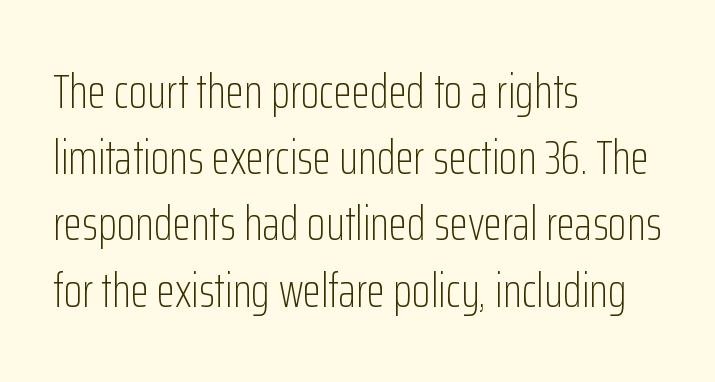
Each letter's strokes conclude bluntly, with no projecting serifs. This reads as an unemphasized weight, regular at the heaviest. Spacing verdict: proportional, widths tailored to each character. Notice how the passage keeps a crisp vertical edge on the left only. Plain, unruled lines of type.
